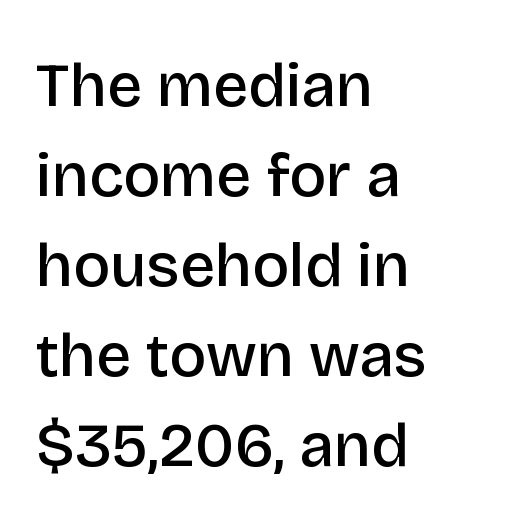
Italic? Not at all — the glyphs are vertical. To sum up the face: it is a sans, with no serifs. The area under the type is left untouched. This sample has the flowing, uneven cadence of proportional lettering. What's the leading like? Ordinary, nothing unusual. The font is running at a semibold setting, under full bold.
